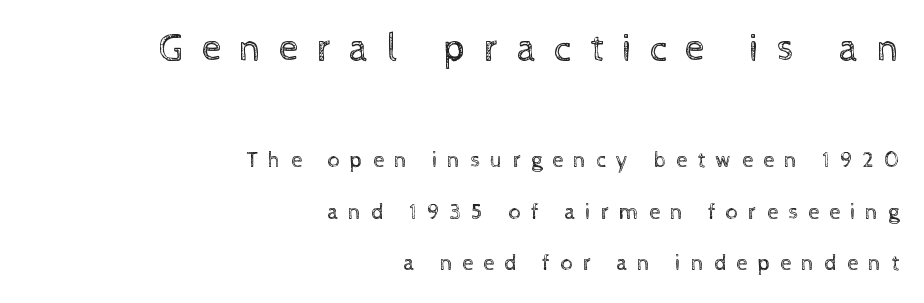
The image shows 39 px regular-weight type, upright; set right-aligned, loose line spacing (2.34x), unusually wide letter spacing (+0.46 em), not underlined; the first (top) block is 1.77x larger; a medium x-height.
